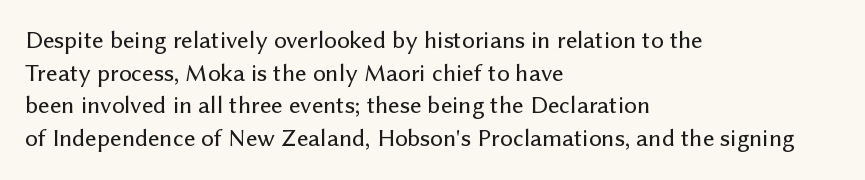
The tracking reads as untouched default to a designer's eye. Has an underline been added? It has not. Where is the straight margin? On the left. A typesetter would call this leading conventional body-copy spacing.
